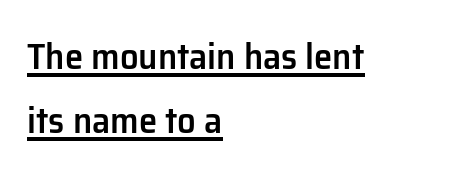
Q: Is the text bold? A: Semi-bold.
Q: Is the text italic (slanted)? A: No, it is upright.
Q: Is the typeface a serif or a sans-serif typeface? A: Sans-serif.
Q: Is the text underlined? A: Yes.
Q: How is the paragraph aligned? A: Left-aligned.
Q: Is the spacing between letters normal or unusually wide? A: Normal.
Q: Width (condensed, normal, or wide)? A: Normal.
Q: Stroke contrast? A: Low.
Q: x-height? A: Medium.
Q: Monospaced? A: No.
